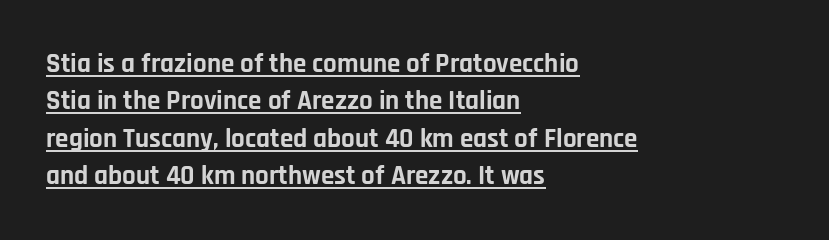
Q: Is the text bold? A: Yes.
Q: Is the text italic (slanted)? A: No, it is upright.
Q: Is the text underlined? A: Yes.
Q: How is the paragraph aligned? A: Left-aligned.
Q: Is the spacing between letters normal or unusually wide? A: Normal.
Q: Is the spacing between lines tight, normal or loose? A: Normal.
